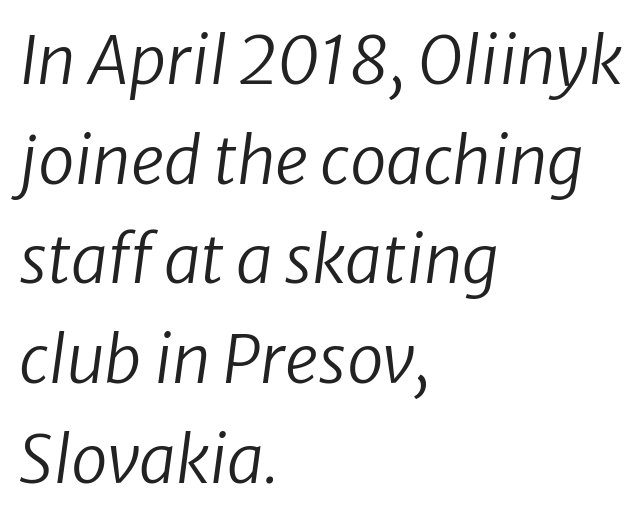
Q: Is the text bold? A: No.
Q: Is the text italic (slanted)? A: Yes, it leans right by about 8 degrees.
Q: Is the text underlined? A: No.
Q: How is the paragraph aligned? A: Left-aligned.
Q: Is the spacing between letters normal or unusually wide? A: Normal.
Q: Is the spacing between lines tight, normal or loose? A: Normal.
Q: Width (condensed, normal, or wide)? A: Normal.
Q: Stroke contrast? A: Low.
Q: x-height? A: Medium.
Q: Monospaced? A: No.
